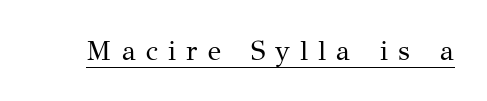
{"serif": "yes", "italic": "no", "bold": "no", "weight": "regular", "width": "normal", "stroke_contrast": "medium", "x_height": "medium", "monospaced": "no", "underline": "yes", "letter_spacing": "wide", "letter_spacing_em": 0.36, "glyph_px": 28}
